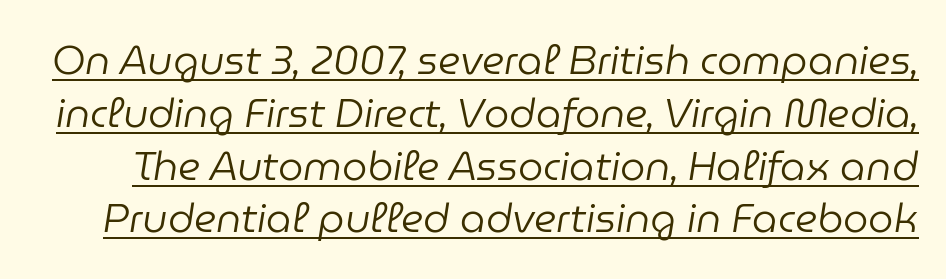
{"italic": "yes", "lean": "right", "slant_degrees": 9, "bold": "no", "weight": "regular", "width": "normal", "stroke_contrast": "low", "x_height": "medium", "monospaced": "no", "underline": "yes", "line_spacing": "normal", "line_spacing_ratio": 1.32, "letter_spacing": "normal", "letter_spacing_em": 0.0, "glyph_px": 40}
